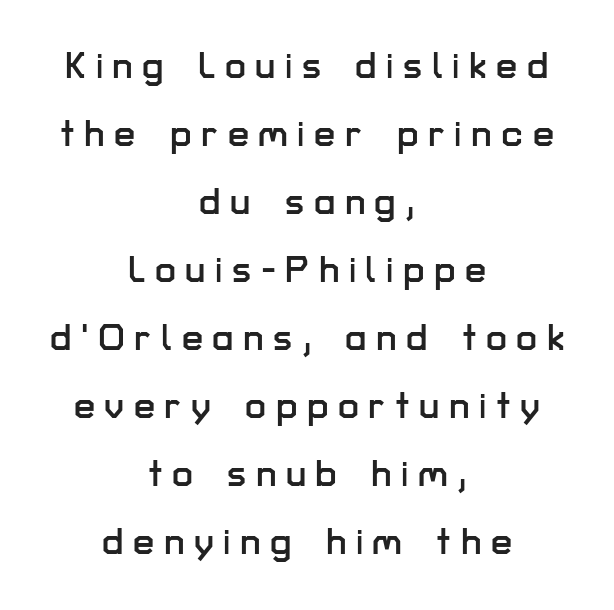
{"serif": "no", "italic": "no", "width": "normal", "stroke_contrast": "low", "x_height": "medium", "monospaced": "no", "underline": "no", "align": "center", "line_spacing_ratio": 1.79, "letter_spacing": "wide", "letter_spacing_em": 0.25, "glyph_px": 38}
